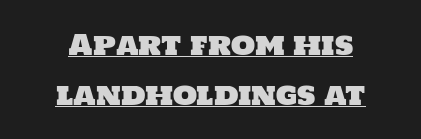
The image shows 28 px sans-serif type; set centered, line spacing 1.79x, normal letter spacing, underlined; low stroke contrast and a large x-height.
